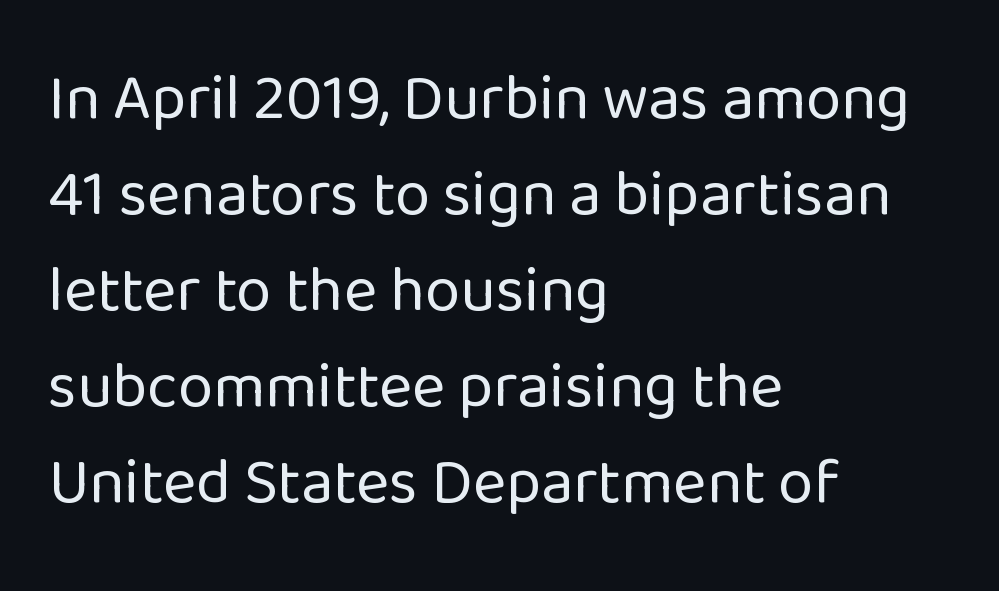
The typesetter chose a ragged-right arrangement here. Spacing verdict: proportional, widths tailored to each character. Font category for this specimen: sans-serif. Whoever set this chose a conventional vertical rhythm. Nothing unusual about the tracking: characters are spaced as the font intends.
